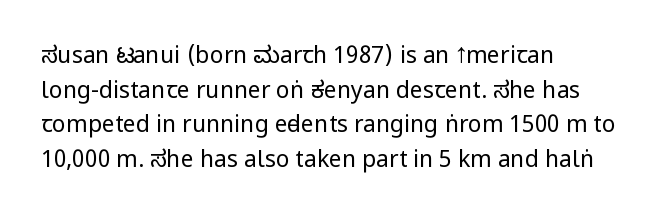
The image shows 23 px text type, upright; set left-aligned, normal line spacing (1.51x), normal letter spacing, not underlined.
